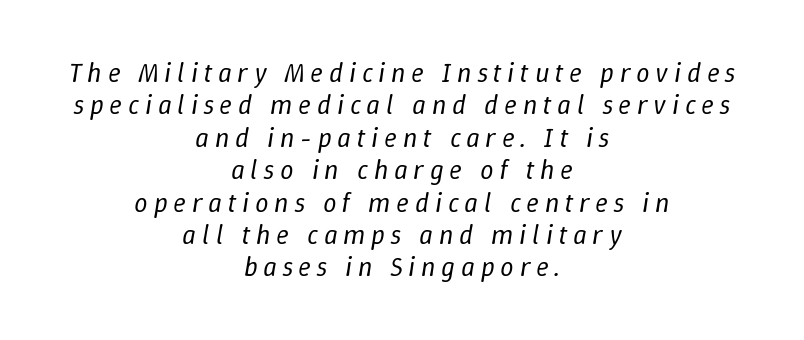
{"italic": "yes", "lean": "right", "slant_degrees": 9, "bold": "no", "underline": "no", "align": "center", "line_spacing_ratio": 1.2, "letter_spacing": "wide", "letter_spacing_em": 0.21, "glyph_px": 27}
